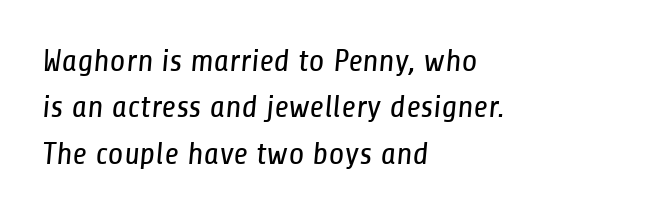
Q: Is the text bold? A: No.
Q: Is the typeface a serif or a sans-serif typeface? A: Sans-serif.
Q: Is the text underlined? A: No.
Q: How is the paragraph aligned? A: Left-aligned.
Q: Is the spacing between letters normal or unusually wide? A: Normal.
Q: Is the spacing between lines tight, normal or loose? A: Normal.
Q: Width (condensed, normal, or wide)? A: Condensed.
Q: Stroke contrast? A: Low.
Q: x-height? A: Medium.
Q: Monospaced? A: No.
